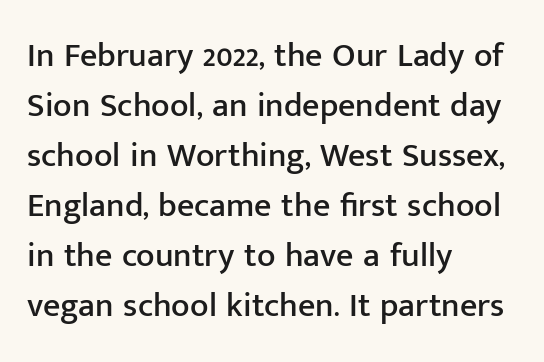
Lines of text with bare space underneath. One glance says typical: line gaps are just what's usual. Note the varied advance widths — an 'i' is clearly narrower than an 'm'. Style check: upright. The setting favours the left margin, as ordinary paragraphs usually do. Does extra space separate the letters? No, they use regular spacing.
